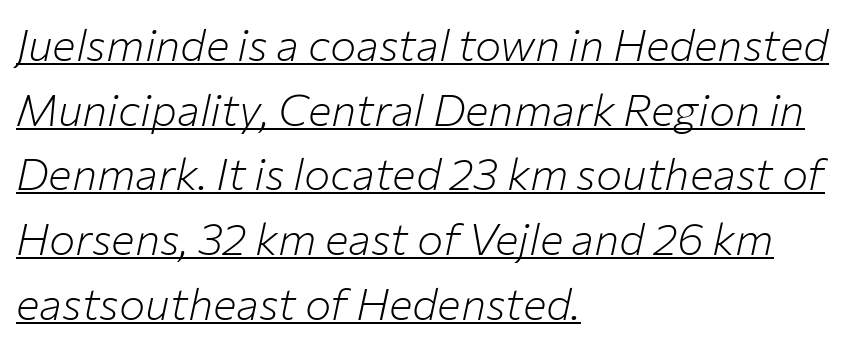
Q: Is the text bold? A: No.
Q: Is the text italic (slanted)? A: Yes, it leans right by about 12 degrees.
Q: Is the text underlined? A: Yes.
Q: How is the paragraph aligned? A: Left-aligned.
Q: Is the spacing between letters normal or unusually wide? A: Normal.
Q: Is the spacing between lines tight, normal or loose? A: Normal.
Q: Width (condensed, normal, or wide)? A: Normal.
Q: Stroke contrast? A: Low.
Q: x-height? A: Medium.
Q: Monospaced? A: No.
